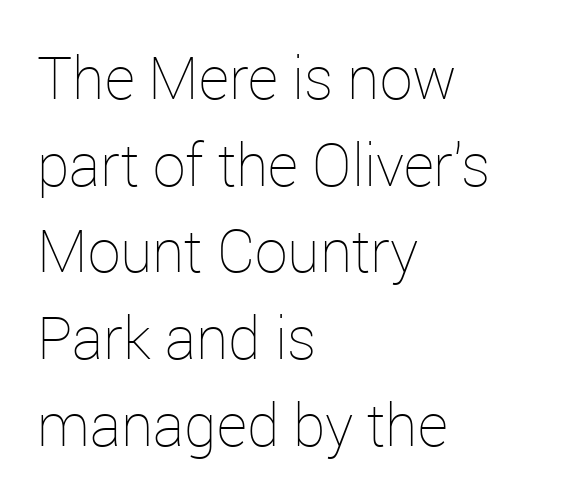
The image shows 59 px thin type, upright; set left-aligned, normal line spacing (1.47x), normal letter spacing, not underlined; low stroke contrast and a medium x-height.
